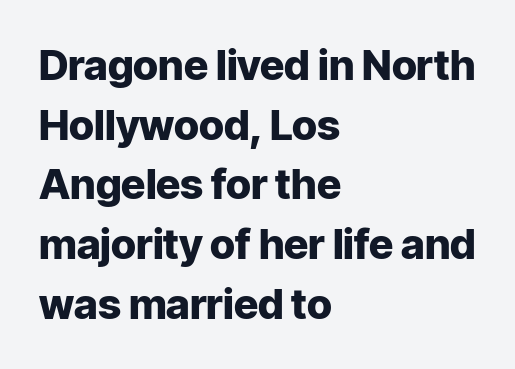
Quick note: underline off. Every row of glyphs begins at an identical x-position on the left. The line-height multiplier appears to be the usual default. What kind of face is this? One without serifs — a sans. Characters follow at the spacing the type designer built in. Unlike italic type, these characters show no tilt at all.
